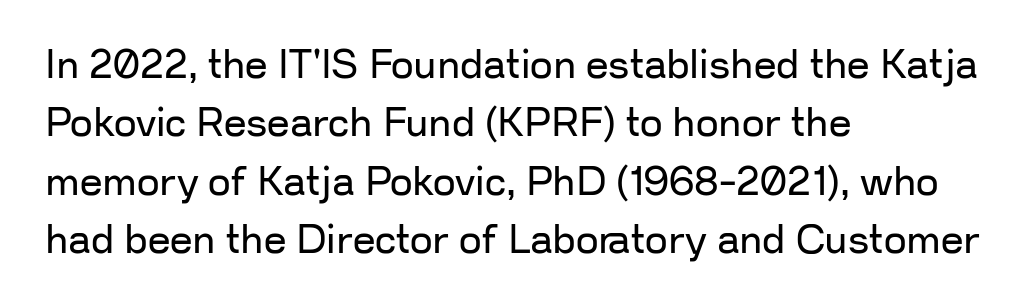
The image shows 40 px regular-weight sans-serif type, upright; set left-aligned, normal line spacing (1.46x), normal letter spacing, not underlined; low stroke contrast and a medium x-height.
